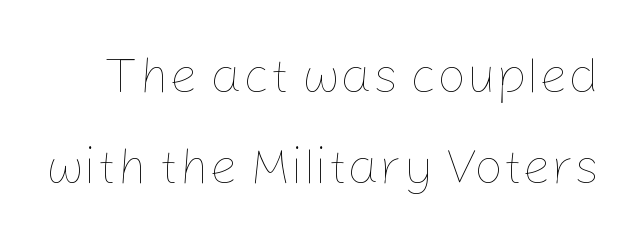
{"italic": "no", "bold": "no", "weight": "thin", "width": "normal", "stroke_contrast": "low", "x_height": "medium", "monospaced": "no", "underline": "no", "line_spacing_ratio": 1.79, "letter_spacing": "normal", "letter_spacing_em": 0.0, "glyph_px": 51}
